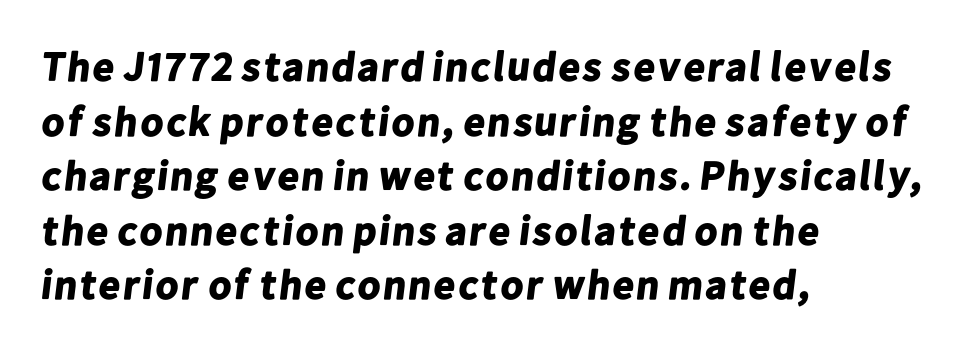
{"serif": "no", "bold": "yes", "weight": "bold", "width": "normal", "stroke_contrast": "low", "x_height": "medium", "monospaced": "no", "underline": "no", "align": "left", "line_spacing": "normal", "line_spacing_ratio": 1.33, "letter_spacing": "normal", "letter_spacing_em": 0.0, "glyph_px": 41}
